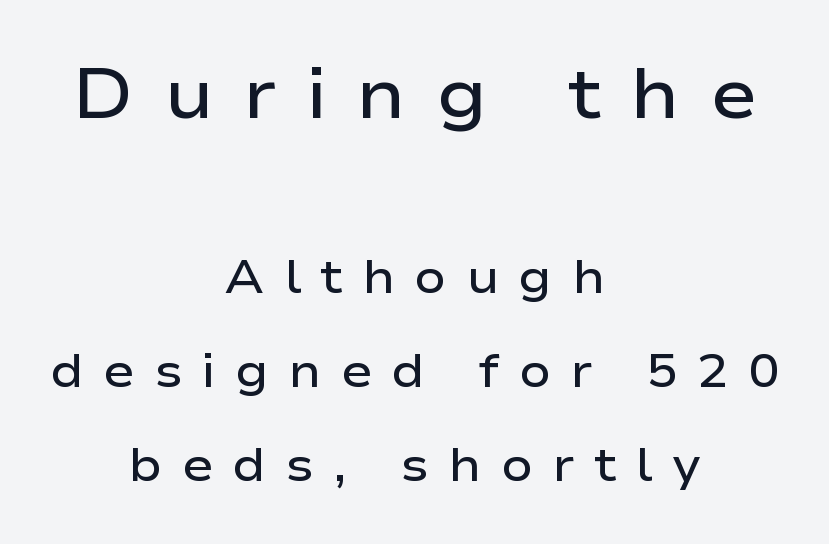
The image shows 71 px semibold, wide sans-serif type, upright; set centered, loose line spacing (2.0x), unusually wide letter spacing (+0.41 em), not underlined; the first (top) block is 1.51x larger; low stroke contrast and a medium x-height.
